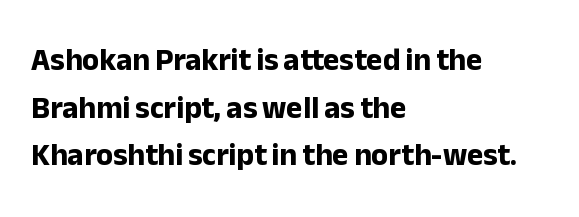
The image shows 31 px bold sans-serif type, upright; set left-aligned, normal line spacing (1.54x), normal letter spacing, not underlined; low stroke contrast and a medium x-height.
